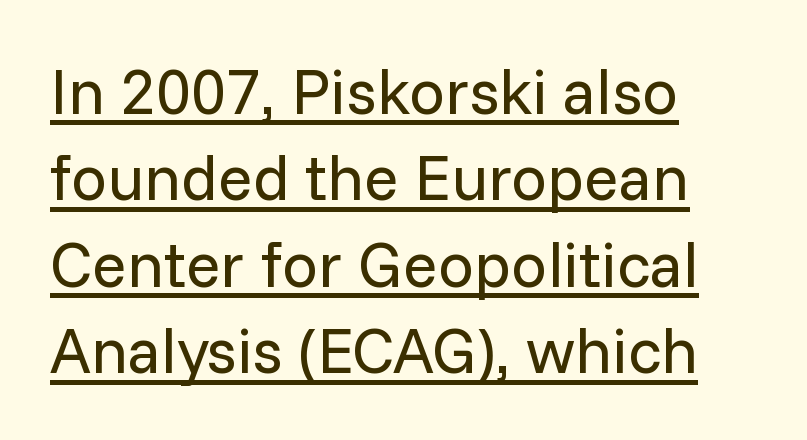
The image shows 64 px regular-weight sans-serif type, upright; set left-aligned, normal line spacing (1.35x), normal letter spacing, underlined; low stroke contrast and a medium x-height.
